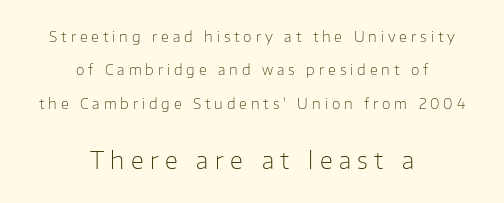
The image shows 23 px text type, upright; set centered, loose line spacing (2.38x), unusually wide letter spacing (+0.28 em), not underlined; the second (bottom) block is 1.64x larger.
